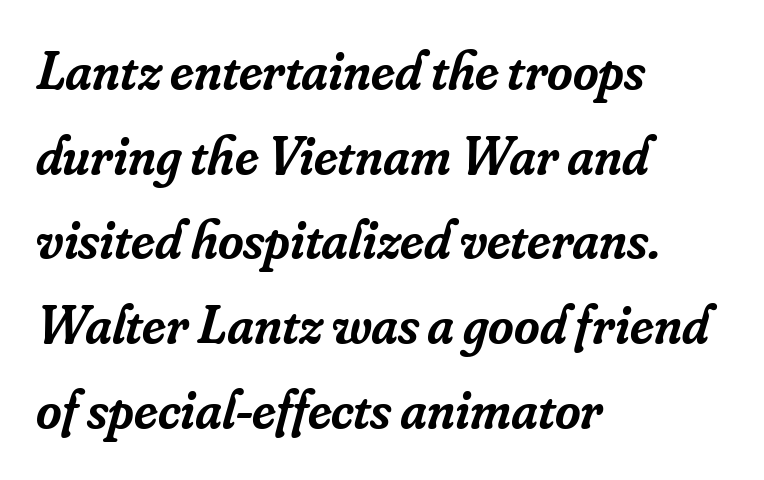
The image shows 55 px semibold serif type, italic (leaning right); set left-aligned, normal line spacing (1.54x), normal letter spacing, not underlined; low stroke contrast and a small x-height.
